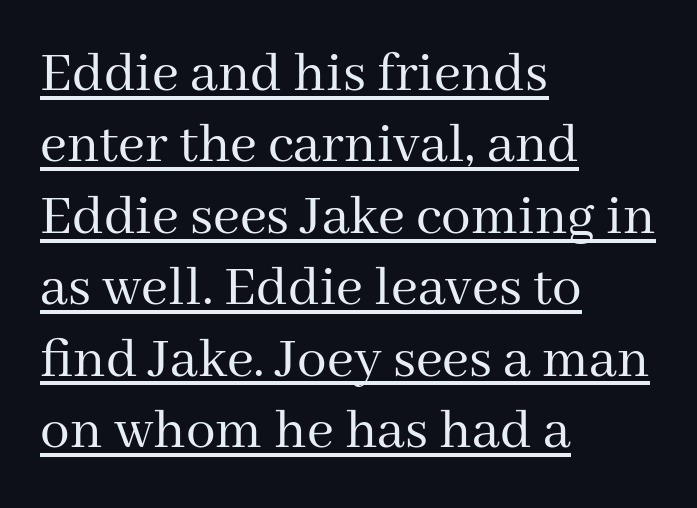
Observe the serifs anchoring each vertical stroke in this sample. Underline: present. If you drew a line through each stem, it would be perfectly vertical. Heft: none added — not bold. A student would call this left alignment; a typographer would say flush left, rag right.
